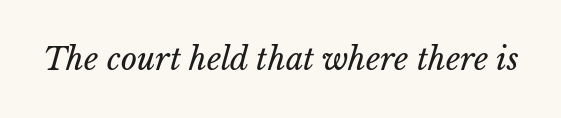
The image shows 31 px regular-weight type; set normal letter spacing, not underlined; low stroke contrast and a medium x-height.
